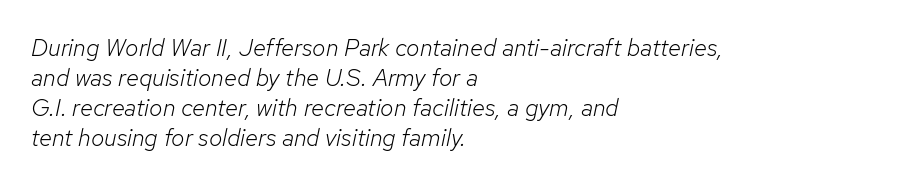
Q: Is the text bold? A: No.
Q: Is the text italic (slanted)? A: Yes, it leans right by about 12 degrees.
Q: Is the text underlined? A: No.
Q: How is the paragraph aligned? A: Left-aligned.
Q: Is the spacing between letters normal or unusually wide? A: Normal.
Q: Is the spacing between lines tight, normal or loose? A: Normal.
